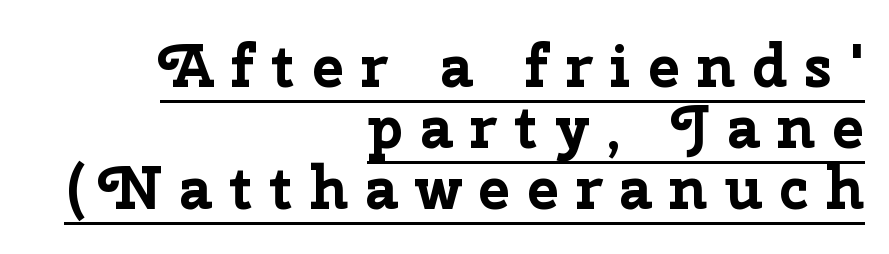
Thick stems and heavy bowls — unmistakably bold. Does the leading feel generous? Not at all — it's pinched. There is plenty of visible air inserted between adjacent glyphs. Nothing sits at the stroke ends, so this counts as sans-serif. Visually the block forms a straight wall on the right and a jagged coastline on the left. The type sits square on the baseline with zero lean.
